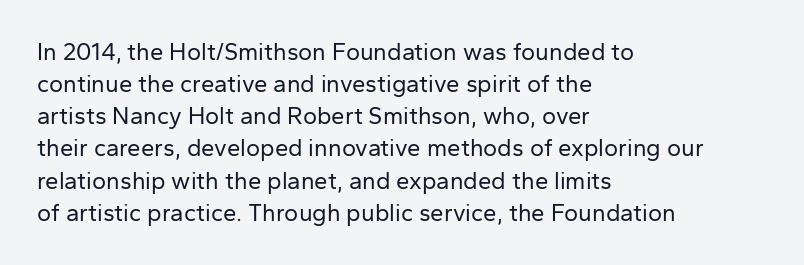
{"italic": "no", "bold": "no", "underline": "no", "align": "left", "line_spacing": "normal", "line_spacing_ratio": 1.34, "letter_spacing": "normal", "letter_spacing_em": 0.0, "glyph_px": 24}
